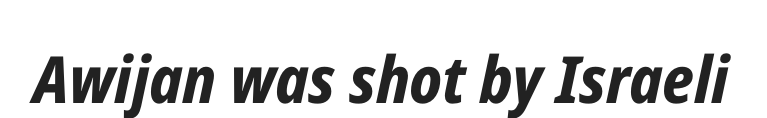
The axis of the letterforms is tilted away from vertical. Honestly, the letter spacing is just normal — you wouldn't notice it. The area under the type is left untouched. The font is running at its bold setting.
